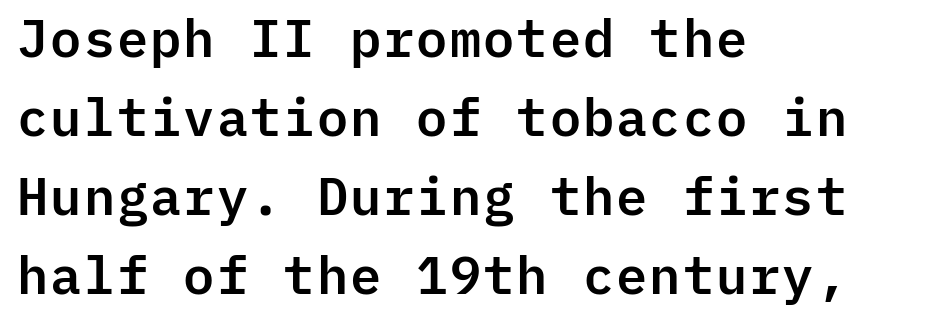
Q: Is the text italic (slanted)? A: No, it is upright.
Q: Is the typeface a serif or a sans-serif typeface? A: Sans-serif.
Q: Is the text underlined? A: No.
Q: How is the paragraph aligned? A: Left-aligned.
Q: Is the spacing between letters normal or unusually wide? A: Normal.
Q: Is the spacing between lines tight, normal or loose? A: Normal.
Q: Width (condensed, normal, or wide)? A: Normal.
Q: Stroke contrast? A: Low.
Q: x-height? A: Medium.
Q: Monospaced? A: Yes.
